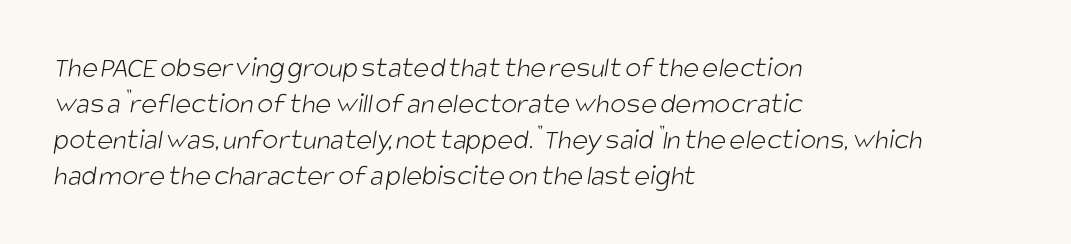
Look at the tracking — it's just the regular setting, nothing added. This rendering uses left alignment, leaving the right contour irregular. This sample has the flowing, uneven cadence of proportional lettering. The type family on display is of the sans-serif kind.
